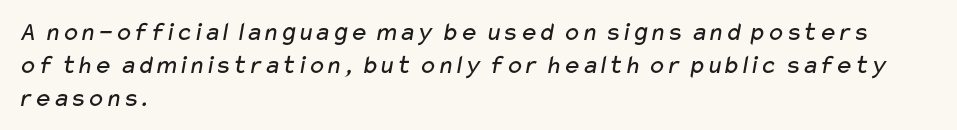
The ragged edge is on the right, which tells us the setting is flush left. The specimen omits any rule beneath the text block's lines. The passage shown has conventional tracking throughout. Think standard paragraph weight, or any step lighter than that.
